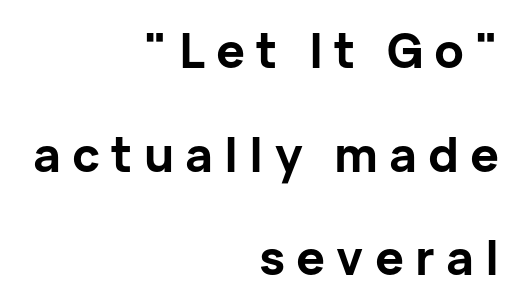
The image shows 48 px bold sans-serif type, upright; set right-aligned, loose line spacing (2.16x), unusually wide letter spacing (+0.23 em), not underlined; low stroke contrast and a medium x-height.
